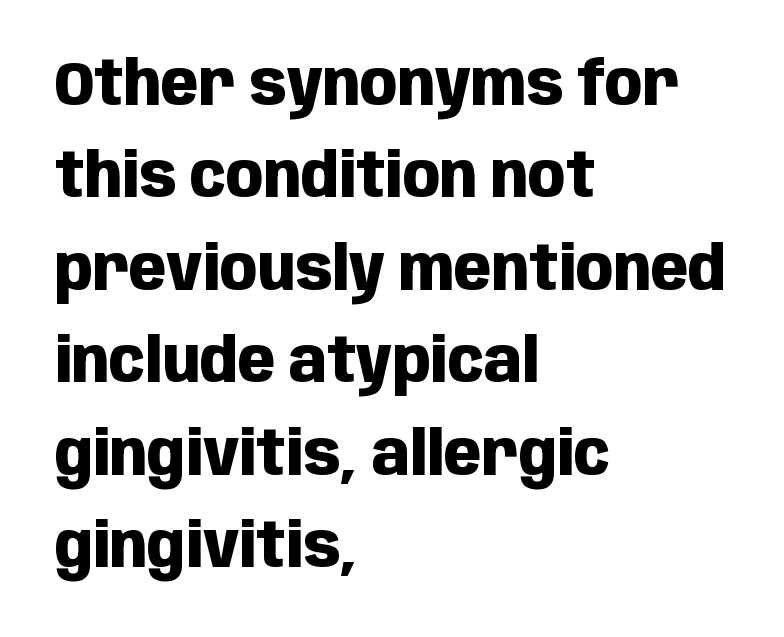
The image shows 62 px heavy, condensed sans-serif type, upright; set left-aligned, normal line spacing (1.49x), normal letter spacing, not underlined; low stroke contrast and a large x-height.
